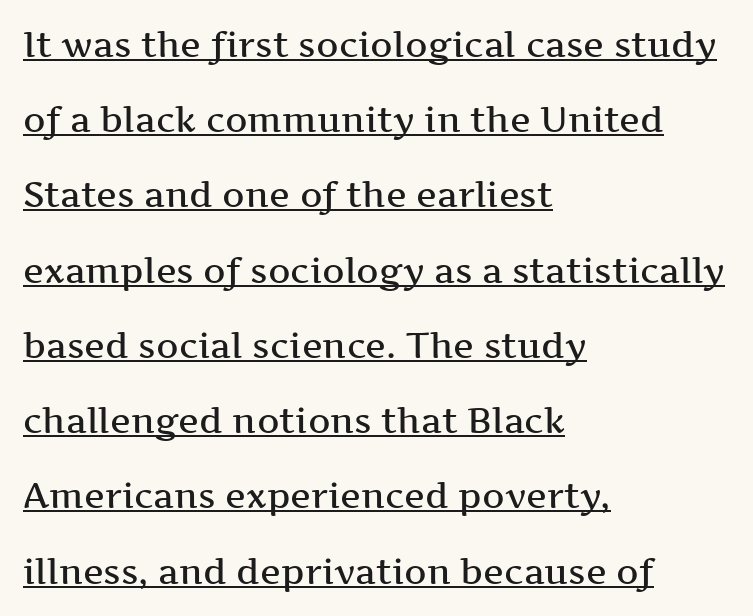
These lines stand farther apart than default settings would place them. The letters carry serifs — small finishing strokes at the ends of their stems. Each letter keeps its own natural width here, so spacing adapts to shape. Tall strokes in this sample are plumb rather than angled.
